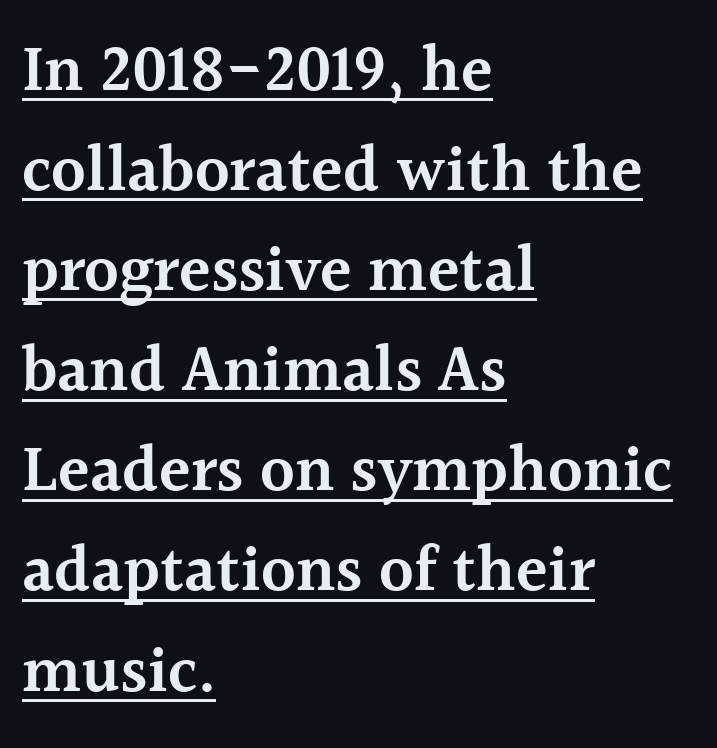
The passage shown is underscored from start to finish. This sample has the flowing, uneven cadence of proportional lettering. Leading matches the norm, producing a regular column. The letterforms sit shoulder to shoulder at normal distance.
